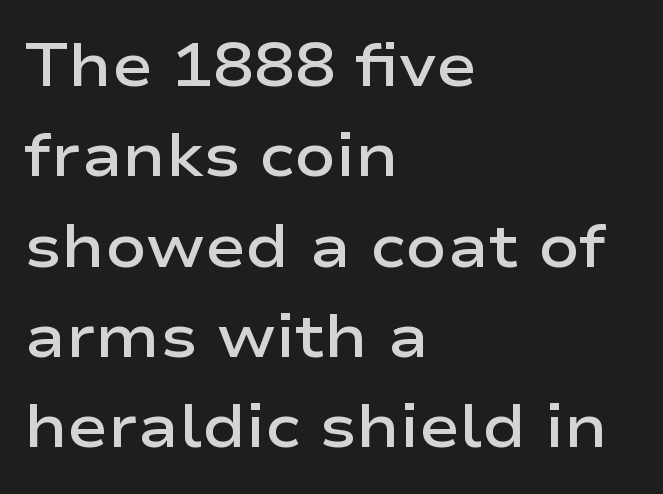
{"serif": "no", "italic": "no", "bold": "semi", "weight": "semibold", "width": "wide", "stroke_contrast": "low", "x_height": "medium", "monospaced": "no", "underline": "no", "align": "left", "line_spacing": "normal", "line_spacing_ratio": 1.48, "letter_spacing": "normal", "letter_spacing_em": 0.0, "glyph_px": 61}
